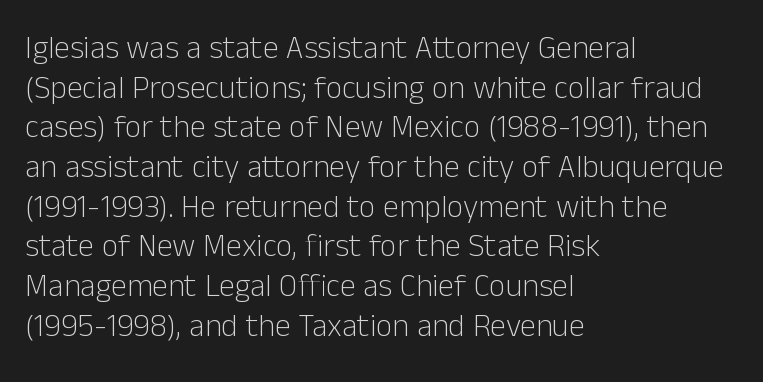
The rendering anchors every line to the left-hand side. Unmarked baselines from the first word to the last. Stroke thickness stays within the range of a standard reading face or lighter. Observe the ordinary spacing: letters are neighbours, not strangers.
